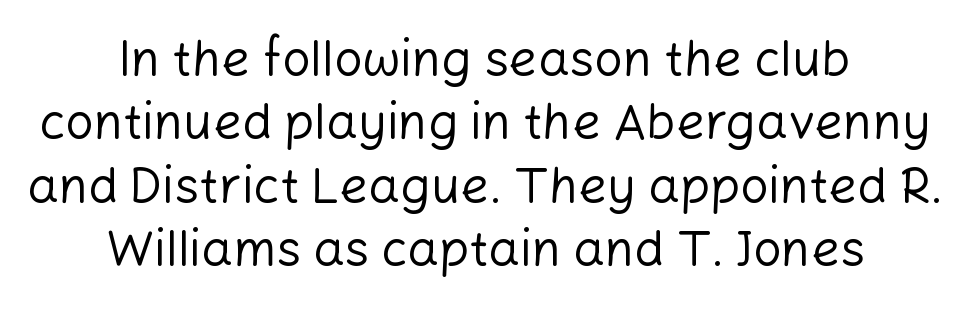
The image shows 50 px regular-weight sans-serif type, upright; set centered, normal line spacing (1.27x), normal letter spacing, not underlined; low stroke contrast and a medium x-height.
